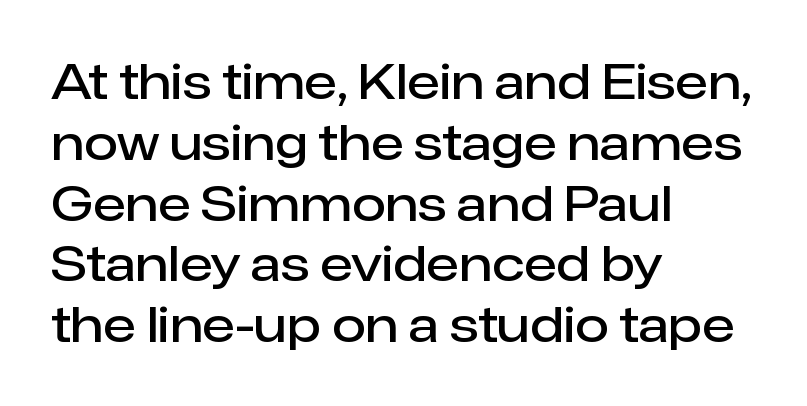
{"serif": "no", "italic": "no", "bold": "semi", "weight": "semibold", "width": "normal", "stroke_contrast": "low", "x_height": "medium", "monospaced": "no", "underline": "no", "align": "left", "line_spacing_ratio": 1.24, "letter_spacing": "normal", "letter_spacing_em": 0.0, "glyph_px": 49}
